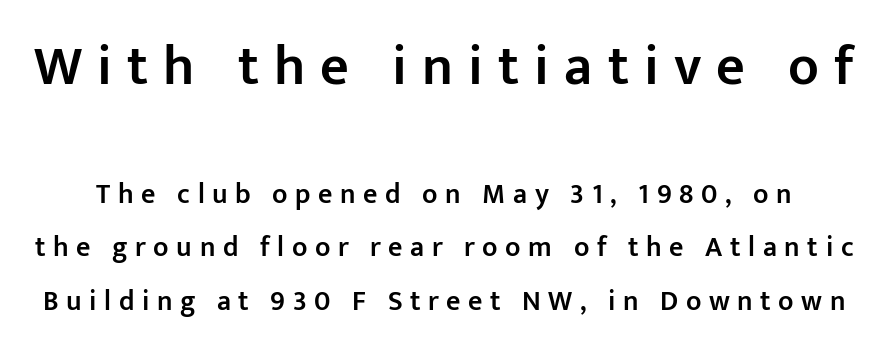
{"serif": "no", "italic": "no", "bold": "semi", "weight": "semibold", "width": "normal", "stroke_contrast": "low", "x_height": "medium", "monospaced": "no", "underline": "no", "line_spacing": "loose", "line_spacing_ratio": 1.9, "letter_spacing": "wide", "letter_spacing_em": 0.27, "larger_block": "first", "size_ratio": 2.0, "glyph_px": 56}
